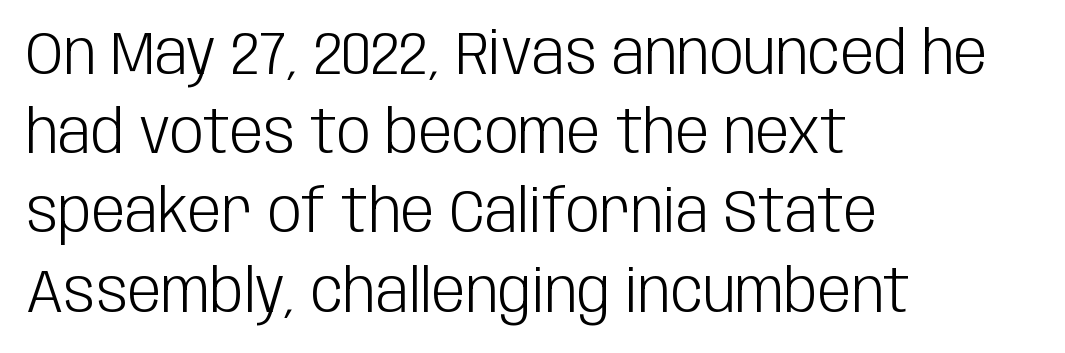
The image shows 60 px light, condensed sans-serif type, upright; set left-aligned, normal line spacing (1.32x), normal letter spacing, not underlined; low stroke contrast and a large x-height.
